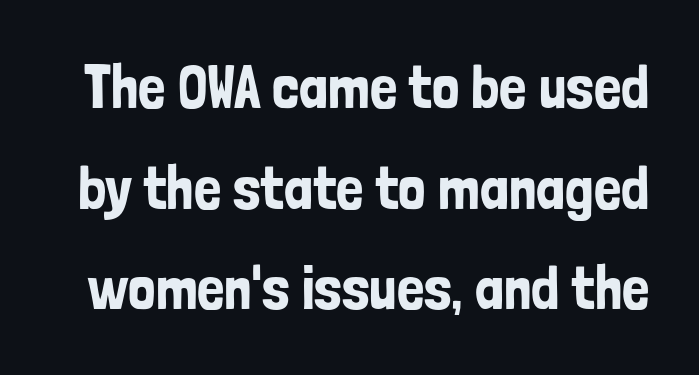
Looks like regular typesetting: each glyph gets only the width it needs. Lines of text with bare space underneath. The rendering keeps characters at their native spacing. Nothing sits at the stroke ends, so this counts as sans-serif. Interline gaps are of average width in this sample. This sample uses an upright cut, with every glyph sitting square on the baseline.
